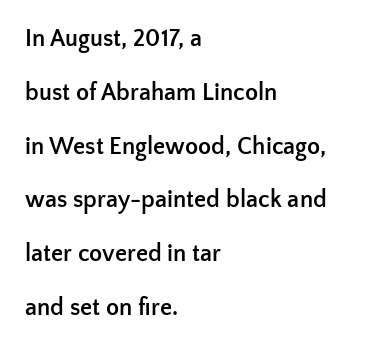
Q: Is the text bold? A: Yes.
Q: Is the text italic (slanted)? A: No, it is upright.
Q: Is the text underlined? A: No.
Q: How is the paragraph aligned? A: Left-aligned.
Q: Is the spacing between letters normal or unusually wide? A: Normal.
Q: Is the spacing between lines tight, normal or loose? A: Loose.
